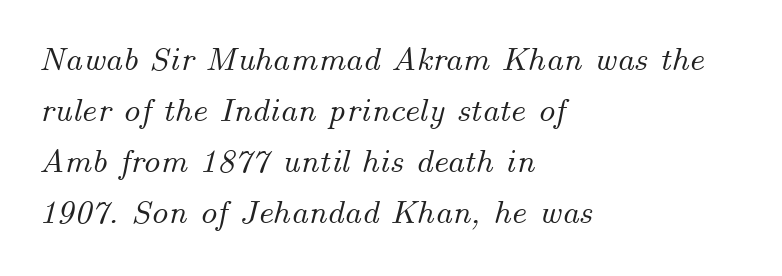
Q: Is the text italic (slanted)? A: Yes, it leans right by about 14 degrees.
Q: Is the text underlined? A: No.
Q: How is the paragraph aligned? A: Left-aligned.
Q: Is the spacing between letters normal or unusually wide? A: Normal.
Q: Is the spacing between lines tight, normal or loose? A: Normal.
Q: Width (condensed, normal, or wide)? A: Normal.
Q: Stroke contrast? A: Medium.
Q: x-height? A: Small.
Q: Monospaced? A: No.
